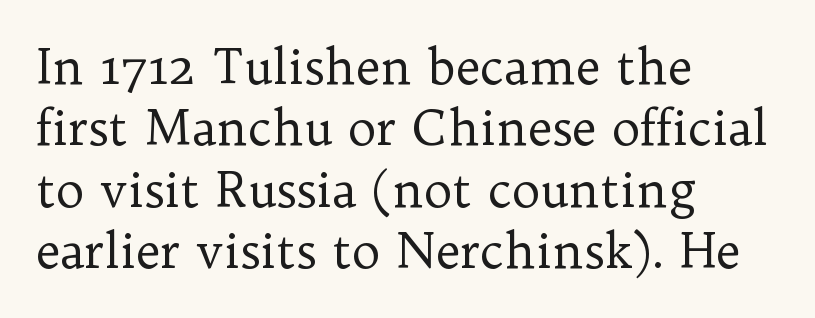
Beneath every word, the page is bare. Layout note: lines flush left. Characters remain perfectly vertical along every line. The letterforms sit at book weight or below.
